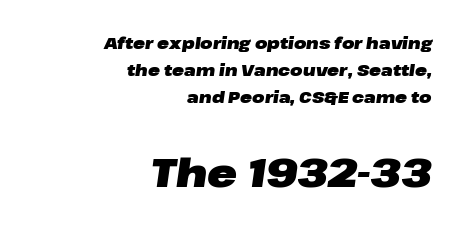
If you measured baseline to baseline, you'd find a middling distance. Slant detected: the letters are inclined. This sample has the flowing, uneven cadence of proportional lettering. Visually the block forms a straight wall on the right and a jagged coastline on the left.
